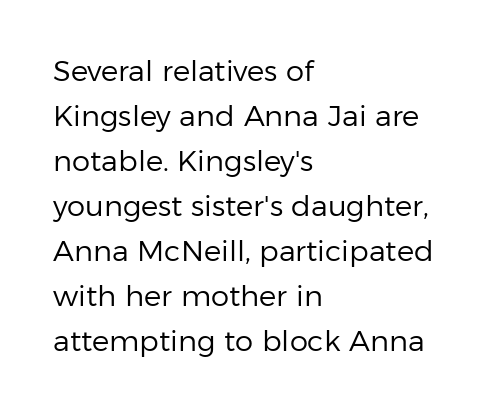
{"serif": "no", "italic": "no", "bold": "no", "weight": "regular", "width": "normal", "stroke_contrast": "low", "x_height": "medium", "monospaced": "no", "underline": "no", "align": "left", "line_spacing": "normal", "line_spacing_ratio": 1.55, "letter_spacing": "normal", "letter_spacing_em": 0.0, "glyph_px": 29}
